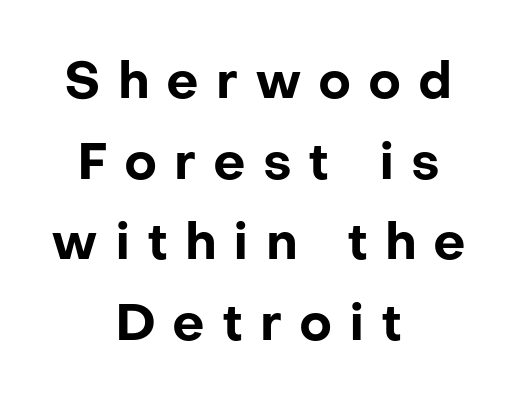
{"serif": "no", "italic": "no", "bold": "yes", "weight": "bold", "width": "normal", "stroke_contrast": "low", "x_height": "medium", "monospaced": "no", "underline": "no", "align": "center", "line_spacing": "normal", "line_spacing_ratio": 1.58, "letter_spacing": "wide", "letter_spacing_em": 0.33, "glyph_px": 51}
